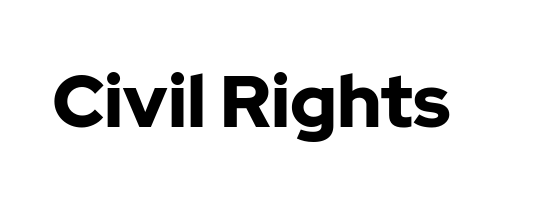
{"serif": "no", "italic": "no", "bold": "yes", "weight": "bold", "width": "normal", "stroke_contrast": "low", "x_height": "medium", "monospaced": "no", "underline": "no", "letter_spacing": "normal", "letter_spacing_em": 0.0, "glyph_px": 73}
